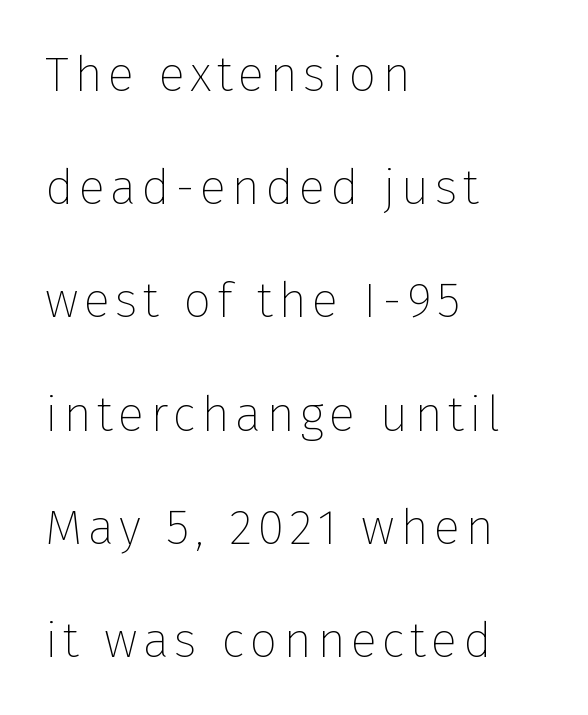
Weight: regular or lighter. Every character sits straight up, as roman type does. The lines are spread far apart with generous leading. What kind of face is this? One without serifs — a sans. Typeset ragged right — the left edge is the straight one.
